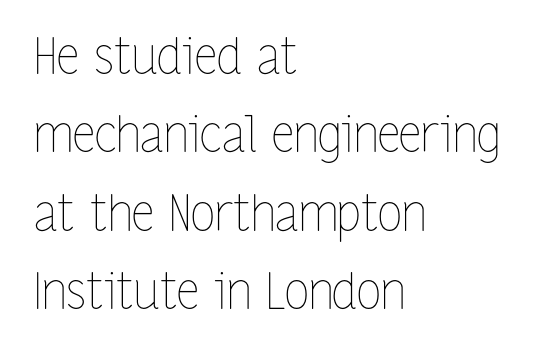
The image shows 50 px thin, condensed type, upright; set left-aligned, normal line spacing (1.57x), normal letter spacing, not underlined; low stroke contrast and a medium x-height.
